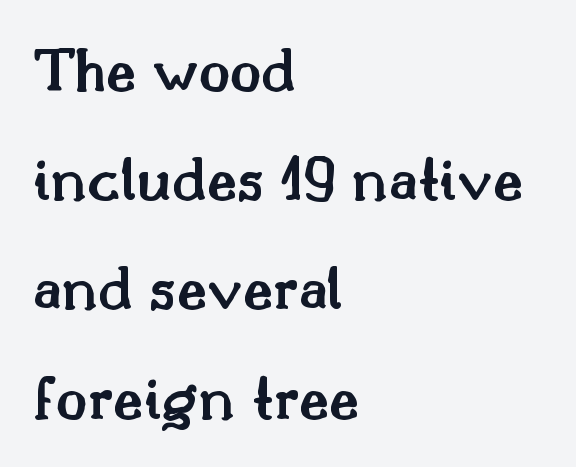
The image shows 65 px semibold serif type, upright; set left-aligned, normal line spacing (1.68x), normal letter spacing, not underlined; medium stroke contrast and a small x-height.
